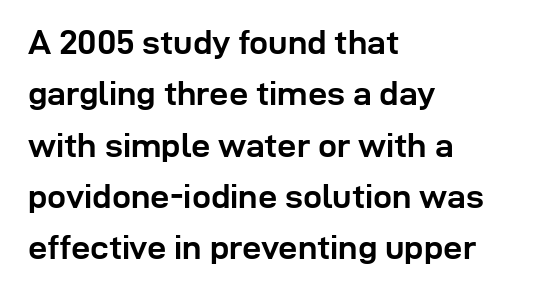
These lines are rendered in a variable-pitch font. This rendering uses left alignment, leaving the right contour irregular. When letters stand straight like this, we call the style roman or upright. Decoration check: the copy has no underline. Horizontal bands of white between lines are of average thickness. Weight: bold.
